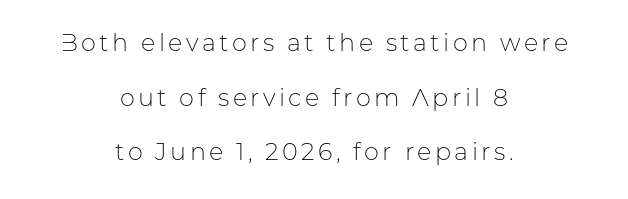
{"italic": "no", "bold": "no", "underline": "no", "align": "center", "line_spacing": "loose", "line_spacing_ratio": 2.28, "glyph_px": 24}
